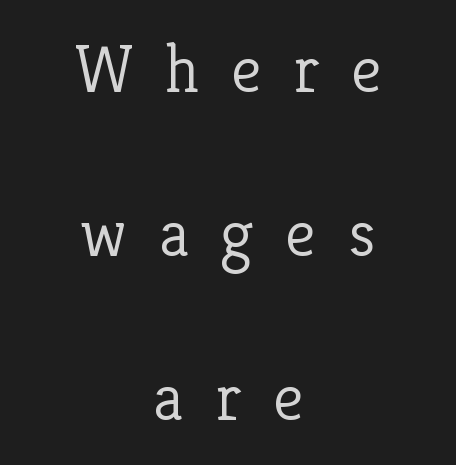
It's the straight-up-and-down kind of type. Quick note: interline space is abundant. The typeface chosen for these lines features serifs. Stroke mass is kept to a normal reading level or below. Words float on clear page, feet unadorned.
